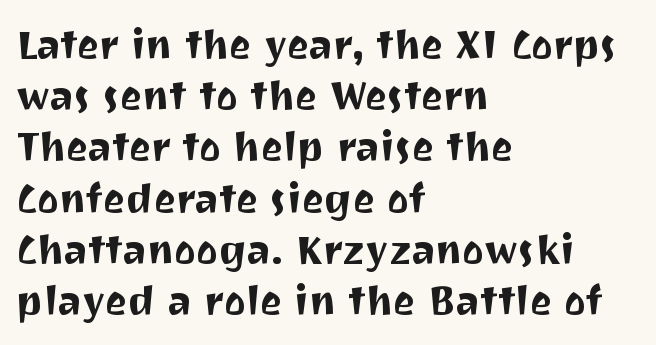
Q: Is the text italic (slanted)? A: No, it is upright.
Q: Is the typeface a serif or a sans-serif typeface? A: Sans-serif.
Q: Is the text underlined? A: No.
Q: How is the paragraph aligned? A: Left-aligned.
Q: Is the spacing between letters normal or unusually wide? A: Normal.
Q: Is the spacing between lines tight, normal or loose? A: Normal.
Q: Width (condensed, normal, or wide)? A: Normal.
Q: Stroke contrast? A: Medium.
Q: x-height? A: Medium.
Q: Monospaced? A: No.
